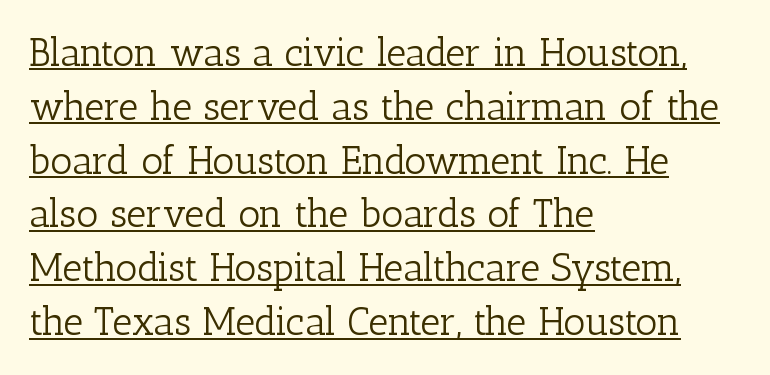
Q: Is the text bold? A: No.
Q: Is the text italic (slanted)? A: No, it is upright.
Q: Is the typeface a serif or a sans-serif typeface? A: Serif.
Q: Is the text underlined? A: Yes.
Q: How is the paragraph aligned? A: Left-aligned.
Q: Is the spacing between letters normal or unusually wide? A: Normal.
Q: Is the spacing between lines tight, normal or loose? A: Normal.
Q: Width (condensed, normal, or wide)? A: Normal.
Q: Stroke contrast? A: Low.
Q: x-height? A: Medium.
Q: Monospaced? A: No.
